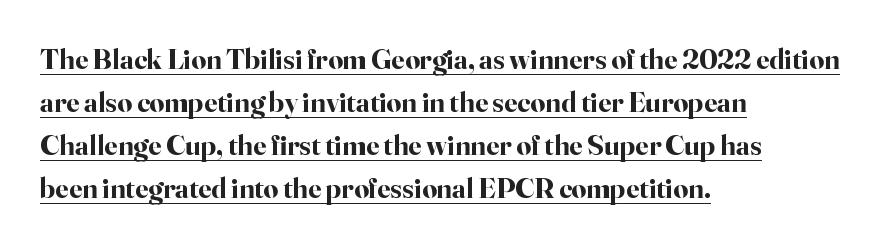
The image shows 29 px bold serif type, upright; set left-aligned, normal line spacing (1.48x), normal letter spacing, underlined; high stroke contrast and a small x-height.
